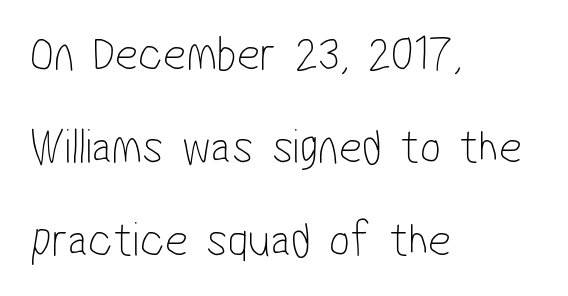
Q: Is the text bold? A: No.
Q: Is the typeface a serif or a sans-serif typeface? A: Sans-serif.
Q: Is the text underlined? A: No.
Q: How is the paragraph aligned? A: Left-aligned.
Q: Is the spacing between letters normal or unusually wide? A: Normal.
Q: Width (condensed, normal, or wide)? A: Condensed.
Q: Stroke contrast? A: Low.
Q: x-height? A: Medium.
Q: Monospaced? A: No.
